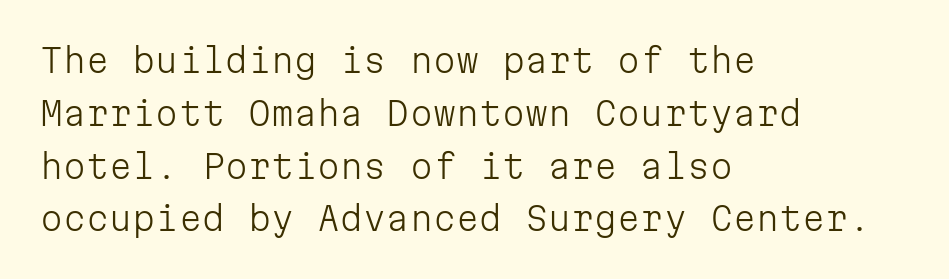
{"serif": "no", "italic": "no", "bold": "no", "weight": "light", "width": "normal", "stroke_contrast": "low", "x_height": "medium", "monospaced": "yes", "underline": "no", "align": "left", "line_spacing": "normal", "line_spacing_ratio": 1.6, "letter_spacing": "normal", "letter_spacing_em": 0.0, "glyph_px": 33}
